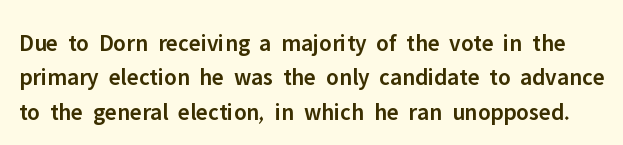
Q: Is the text bold? A: Semi-bold.
Q: Is the text italic (slanted)? A: No, it is upright.
Q: Is the text underlined? A: No.
Q: Is the spacing between letters normal or unusually wide? A: Normal.
Q: Is the spacing between lines tight, normal or loose? A: Normal.
